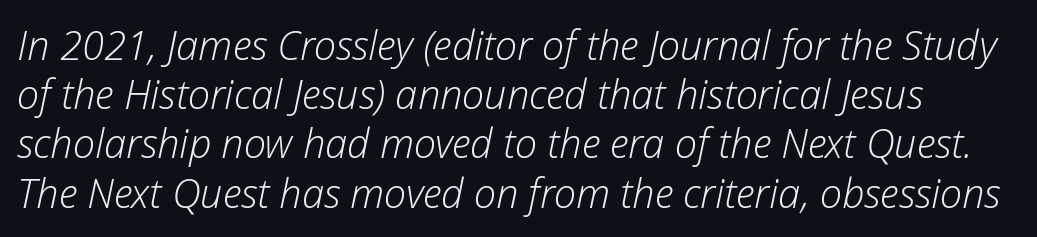
Q: Is the text bold? A: No.
Q: Is the text italic (slanted)? A: Yes, it leans right by about 12 degrees.
Q: Is the text underlined? A: No.
Q: Is the spacing between letters normal or unusually wide? A: Normal.
Q: Width (condensed, normal, or wide)? A: Normal.
Q: Stroke contrast? A: Low.
Q: x-height? A: Medium.
Q: Monospaced? A: No.
